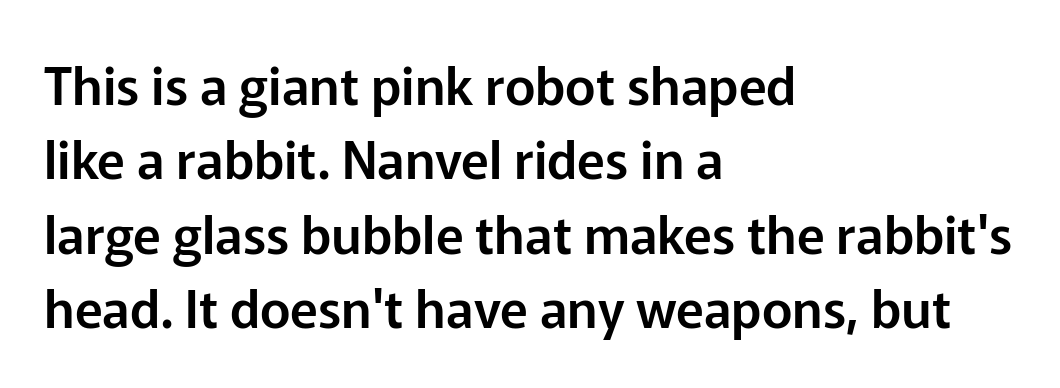
{"serif": "no", "italic": "no", "width": "normal", "stroke_contrast": "low", "x_height": "medium", "monospaced": "no", "underline": "no", "align": "left", "line_spacing": "normal", "line_spacing_ratio": 1.43, "letter_spacing": "normal", "letter_spacing_em": 0.0, "glyph_px": 52}
